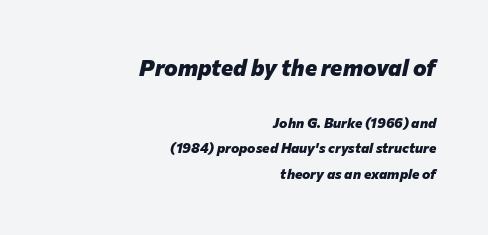
Q: Is the text bold? A: Yes.
Q: Is the text italic (slanted)? A: Yes, it leans right by about 12 degrees.
Q: Is the text underlined? A: No.
Q: How is the paragraph aligned? A: Right-aligned.
Q: Is the spacing between letters normal or unusually wide? A: Normal.
Q: Which block of text is set in a larger size, the first (top) or the second (bottom)? A: The first (top) one.
